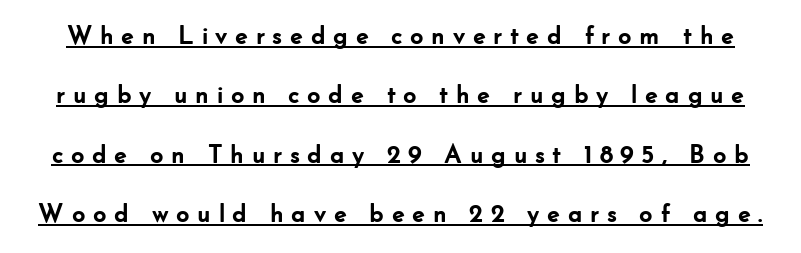
Q: Is the text bold? A: Yes.
Q: Is the text italic (slanted)? A: No, it is upright.
Q: Is the text underlined? A: Yes.
Q: Is the spacing between letters normal or unusually wide? A: Unusually wide.
Q: Is the spacing between lines tight, normal or loose? A: Loose.
